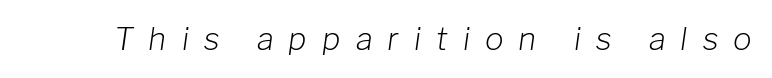
{"italic": "yes", "lean": "right", "slant_degrees": 8, "bold": "no", "weight": "light", "width": "normal", "stroke_contrast": "low", "x_height": "medium", "monospaced": "no", "underline": "no", "letter_spacing": "wide", "letter_spacing_em": 0.49, "glyph_px": 31}
